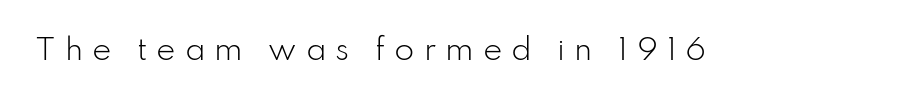
{"serif": "no", "italic": "no", "bold": "no", "weight": "light", "width": "normal", "stroke_contrast": "low", "x_height": "small", "monospaced": "no", "underline": "no", "letter_spacing": "wide", "letter_spacing_em": 0.31, "glyph_px": 29}
